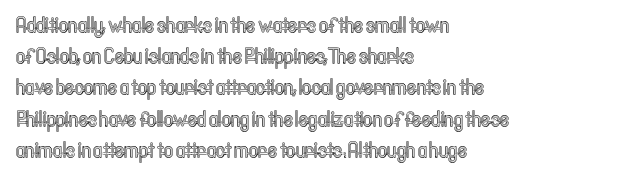
Nope, not italic — everything's standing straight. You could call the tracking neutral — neither tight nor loose. Descenders hang freely into open space. Vertical spacing — default. The compositor pushed each line to the left boundary.
